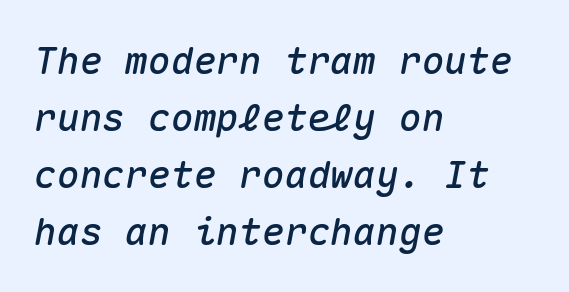
{"italic": "yes", "lean": "right", "slant_degrees": 10, "width": "normal", "stroke_contrast": "medium", "x_height": "medium", "monospaced": "yes", "underline": "no", "align": "left", "line_spacing": "normal", "line_spacing_ratio": 1.5, "letter_spacing": "normal", "letter_spacing_em": 0.0, "glyph_px": 38}
